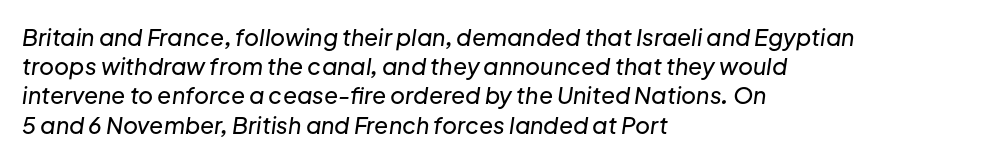
{"italic": "yes", "lean": "right", "slant_degrees": 8, "underline": "no", "align": "left", "line_spacing": "normal", "line_spacing_ratio": 1.27, "letter_spacing": "normal", "letter_spacing_em": 0.0, "glyph_px": 23}
